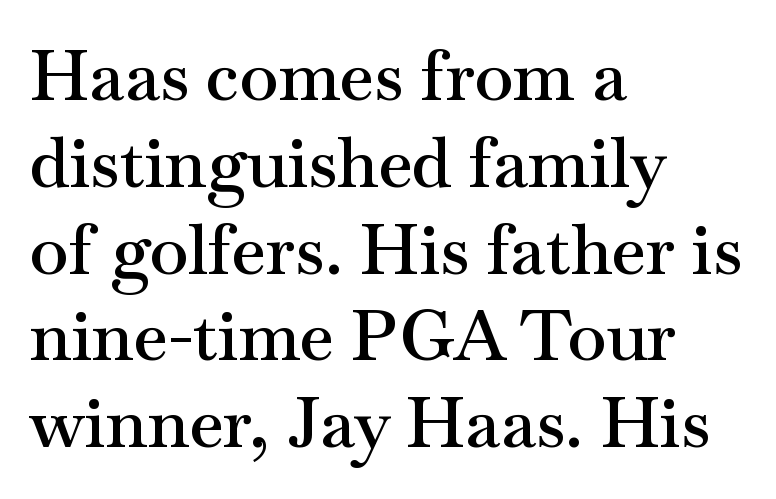
Q: Is the text bold? A: Semi-bold.
Q: Is the text italic (slanted)? A: No, it is upright.
Q: Is the typeface a serif or a sans-serif typeface? A: Serif.
Q: Is the text underlined? A: No.
Q: How is the paragraph aligned? A: Left-aligned.
Q: Is the spacing between letters normal or unusually wide? A: Normal.
Q: Width (condensed, normal, or wide)? A: Wide.
Q: Stroke contrast? A: Medium.
Q: x-height? A: Small.
Q: Monospaced? A: No.
